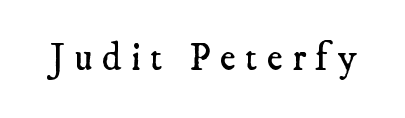
{"serif": "yes", "bold": "no", "weight": "regular", "width": "normal", "stroke_contrast": "low", "x_height": "small", "monospaced": "no", "underline": "no", "letter_spacing": "wide", "letter_spacing_em": 0.23, "glyph_px": 39}
